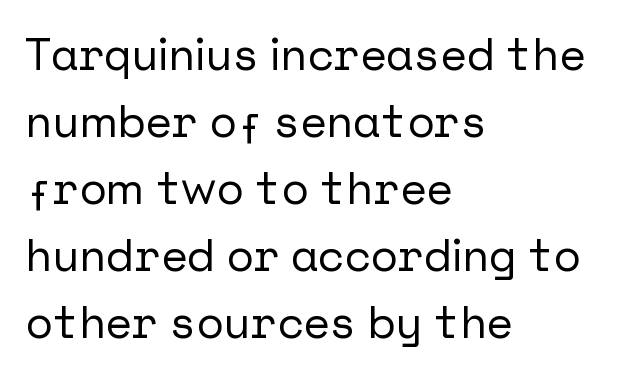
Q: Is the text italic (slanted)? A: No, it is upright.
Q: Is the typeface a serif or a sans-serif typeface? A: Sans-serif.
Q: Is the text underlined? A: No.
Q: How is the paragraph aligned? A: Left-aligned.
Q: Is the spacing between letters normal or unusually wide? A: Normal.
Q: Is the spacing between lines tight, normal or loose? A: Normal.
Q: Width (condensed, normal, or wide)? A: Normal.
Q: Stroke contrast? A: Low.
Q: x-height? A: Medium.
